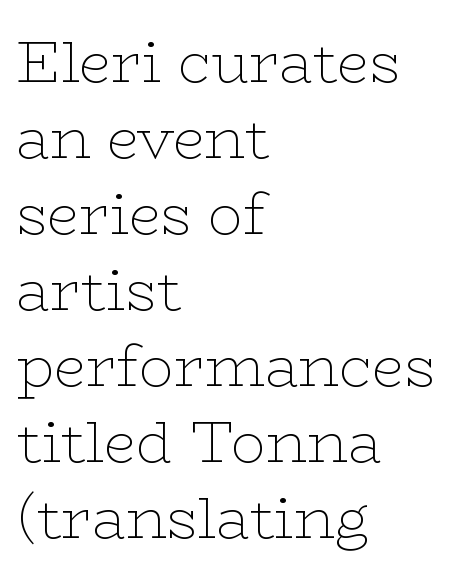
The lettering stays uniformly vertical, giving the passage a roman look. The line-height multiplier appears to be the usual default. I'd call this a serif setting — the letters wear small feet. There is no visible air inserted between adjacent glyphs. The passage is arranged the way most books set body copy — flush left. Here the designer chose a conventional face with non-uniform glyph widths.
